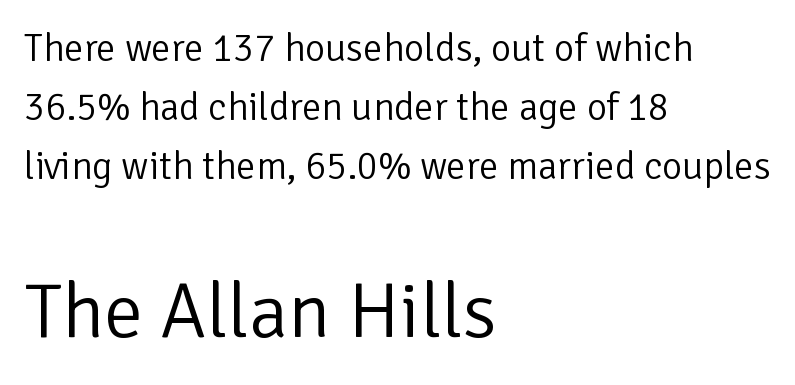
{"serif": "no", "italic": "no", "bold": "no", "weight": "light", "width": "normal", "stroke_contrast": "low", "x_height": "medium", "monospaced": "no", "underline": "no", "align": "left", "line_spacing": "normal", "line_spacing_ratio": 1.51, "letter_spacing": "normal", "letter_spacing_em": 0.0, "larger_block": "second", "size_ratio": 2.0, "glyph_px": 78}
